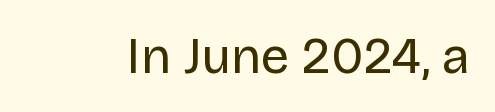
Q: Is the text bold? A: No.
Q: Is the text italic (slanted)? A: No, it is upright.
Q: Is the typeface a serif or a sans-serif typeface? A: Sans-serif.
Q: Is the text underlined? A: No.
Q: Is the spacing between letters normal or unusually wide? A: Normal.
Q: Width (condensed, normal, or wide)? A: Normal.
Q: Stroke contrast? A: Low.
Q: x-height? A: Large.
Q: Monospaced? A: No.
